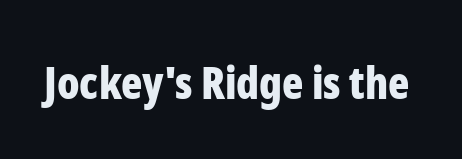
The font's upright variant was chosen for this text. The letters sit at their default tracking, neither squeezed nor spread. Weight check: bold — yes, fully. The glyphs in this specimen are sans serif. Letters rest on an invisible, unmarked baseline.
